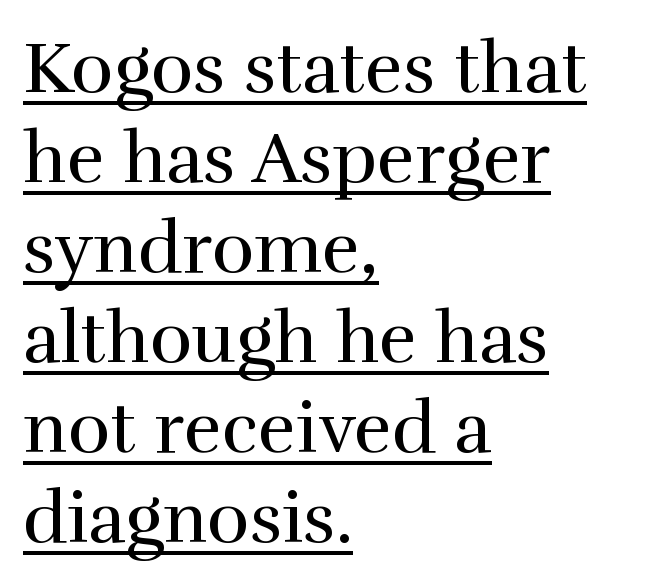
What's the leading like? Ordinary, nothing unusual. Here the designer chose a conventional face with non-uniform glyph widths. Font category for this specimen: serif. Leftover space on each line is placed entirely after the last word. The typesetting does not lean heavy: it is not bold.
